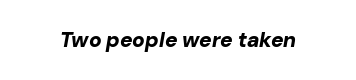
{"italic": "yes", "lean": "right", "slant_degrees": 10, "bold": "yes", "underline": "no", "letter_spacing": "normal", "letter_spacing_em": 0.0, "glyph_px": 21}
